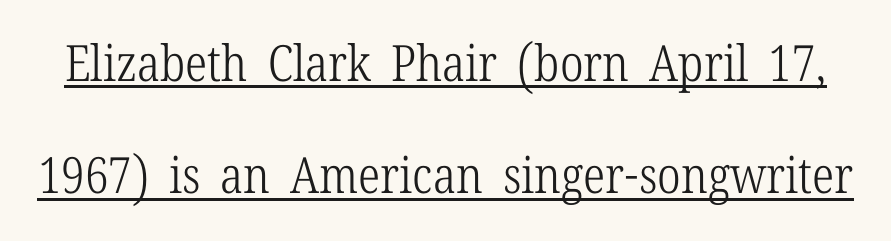
The image shows 50 px light, condensed serif type, upright; set loose line spacing (2.25x), normal letter spacing, underlined; low stroke contrast and a medium x-height.
